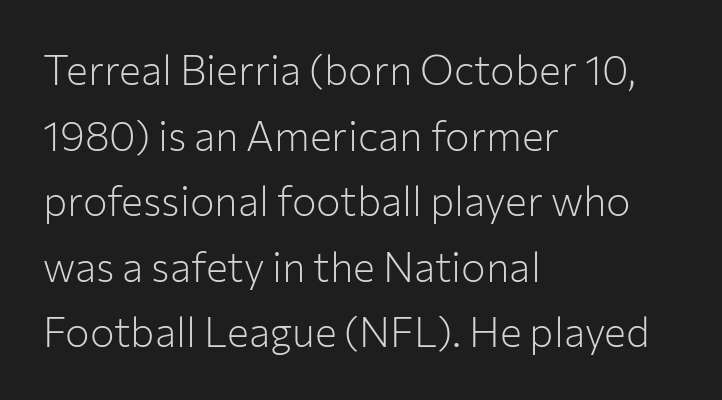
Q: Is the text bold? A: No.
Q: Is the text italic (slanted)? A: No, it is upright.
Q: Is the typeface a serif or a sans-serif typeface? A: Sans-serif.
Q: Is the text underlined? A: No.
Q: How is the paragraph aligned? A: Left-aligned.
Q: Is the spacing between letters normal or unusually wide? A: Normal.
Q: Is the spacing between lines tight, normal or loose? A: Normal.
Q: Width (condensed, normal, or wide)? A: Normal.
Q: Stroke contrast? A: Low.
Q: x-height? A: Medium.
Q: Monospaced? A: No.
